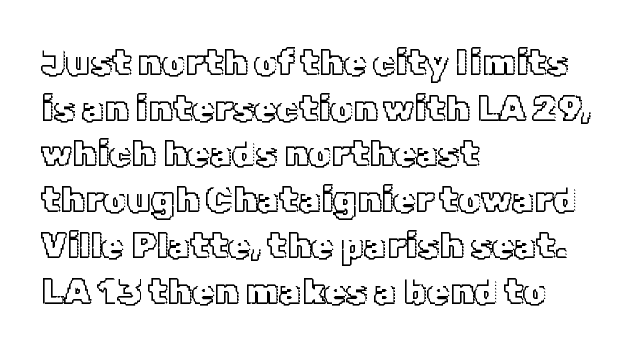
The image shows 36 px text type, upright; set left-aligned, normal line spacing (1.27x), normal letter spacing, not underlined; a medium x-height.
